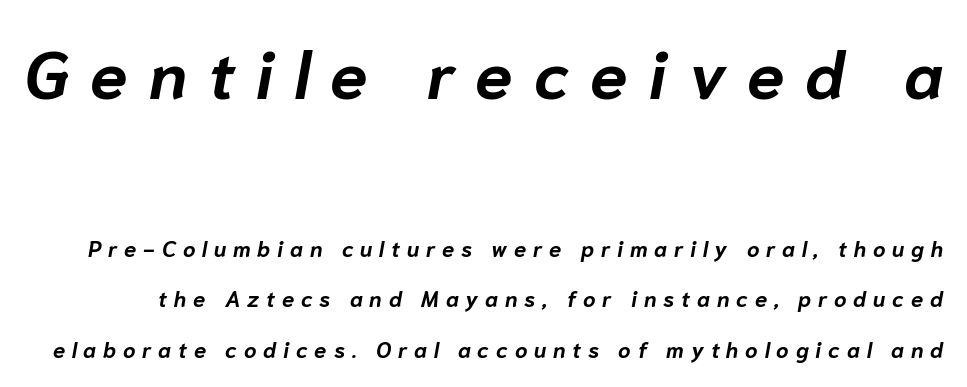
Q: Is the text bold? A: Yes.
Q: Is the text italic (slanted)? A: Yes, it leans right by about 10 degrees.
Q: Is the text underlined? A: No.
Q: Is the spacing between letters normal or unusually wide? A: Unusually wide.
Q: Is the spacing between lines tight, normal or loose? A: Loose.
Q: Which block of text is set in a larger size, the first (top) or the second (bottom)? A: The first (top) one.
Q: Width (condensed, normal, or wide)? A: Normal.
Q: Stroke contrast? A: Low.
Q: x-height? A: Medium.
Q: Monospaced? A: No.
